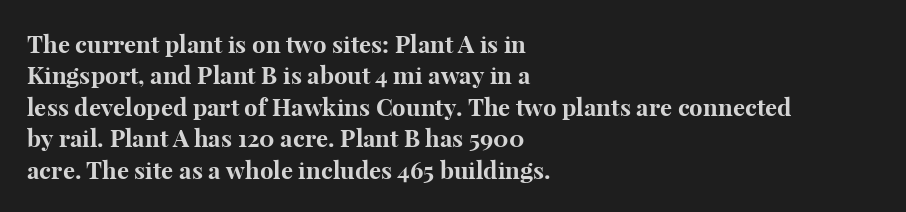
Q: Is the text bold? A: Yes.
Q: Is the text italic (slanted)? A: No, it is upright.
Q: Is the text underlined? A: No.
Q: How is the paragraph aligned? A: Left-aligned.
Q: Is the spacing between letters normal or unusually wide? A: Normal.
Q: Is the spacing between lines tight, normal or loose? A: Normal.
